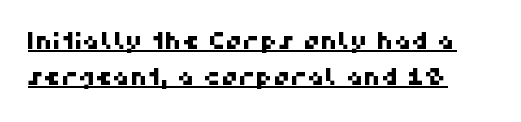
Q: Is the text underlined? A: Yes.
Q: Is the spacing between letters normal or unusually wide? A: Normal.
Q: Is the spacing between lines tight, normal or loose? A: Normal.
